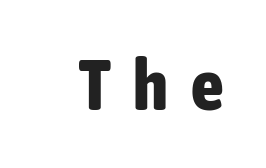
{"serif": "no", "italic": "no", "bold": "yes", "weight": "bold", "width": "condensed", "stroke_contrast": "low", "x_height": "medium", "monospaced": "no", "underline": "no", "letter_spacing": "wide", "letter_spacing_em": 0.32, "glyph_px": 72}
